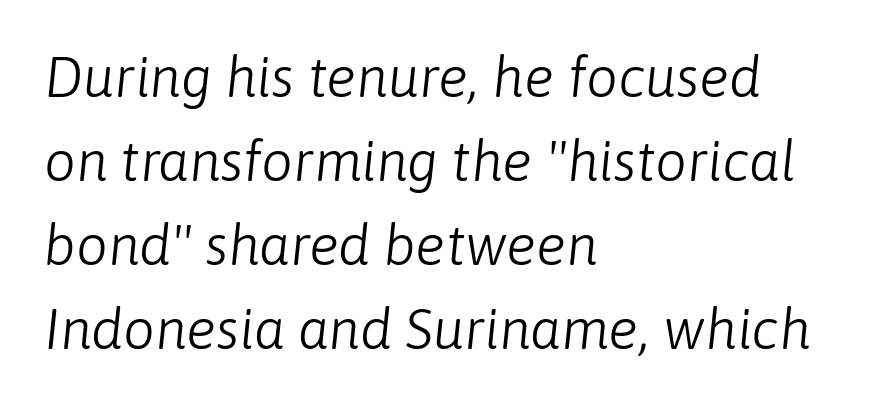
{"italic": "yes", "lean": "right", "slant_degrees": 6, "bold": "no", "weight": "light", "width": "normal", "stroke_contrast": "low", "x_height": "medium", "monospaced": "no", "underline": "no", "align": "left", "line_spacing": "normal", "line_spacing_ratio": 1.5, "letter_spacing": "normal", "letter_spacing_em": 0.0, "glyph_px": 56}
